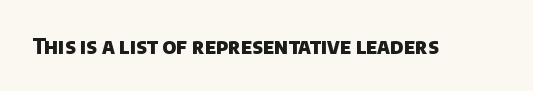
The image shows 21 px bold type; set normal letter spacing, not underlined.
